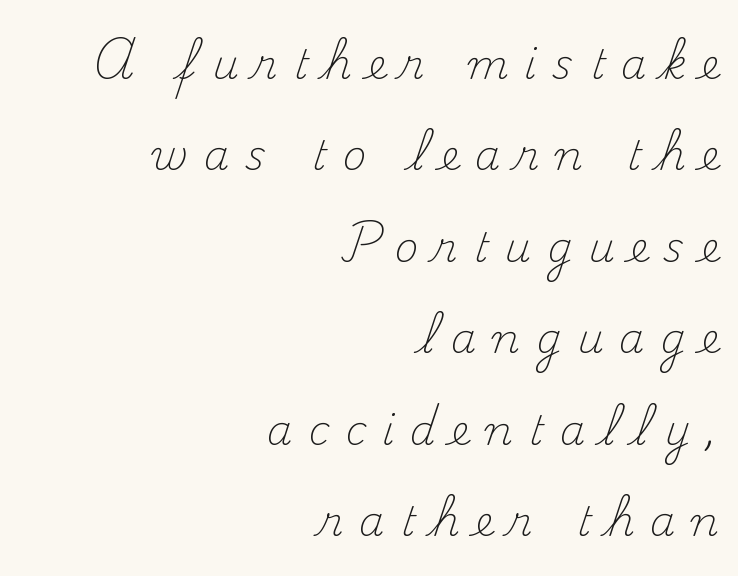
The image shows 41 px light serif type; set right-aligned, loose line spacing (2.23x), unusually wide letter spacing (+0.38 em), not underlined; medium stroke contrast and a small x-height.
